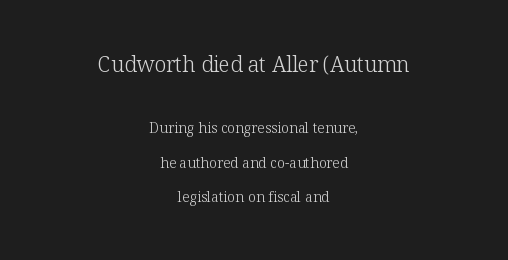
{"italic": "no", "bold": "no", "underline": "no", "align": "center", "line_spacing": "loose", "line_spacing_ratio": 2.48, "letter_spacing": "normal", "letter_spacing_em": 0.0, "larger_block": "first", "size_ratio": 1.5, "glyph_px": 21}
